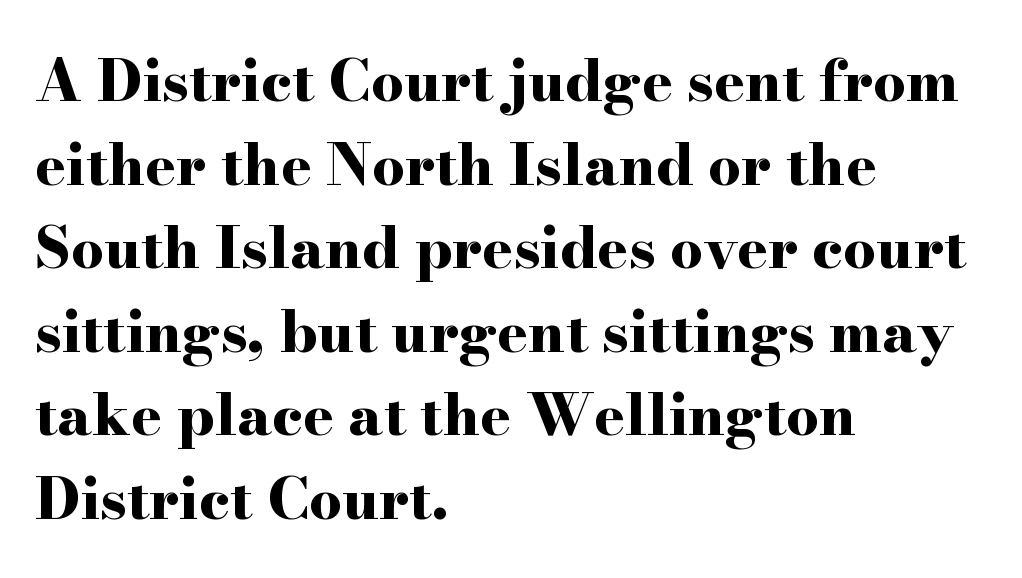
The image shows 58 px bold, wide serif type, upright; set left-aligned, normal line spacing (1.44x), normal letter spacing, not underlined; high stroke contrast and a small x-height.
